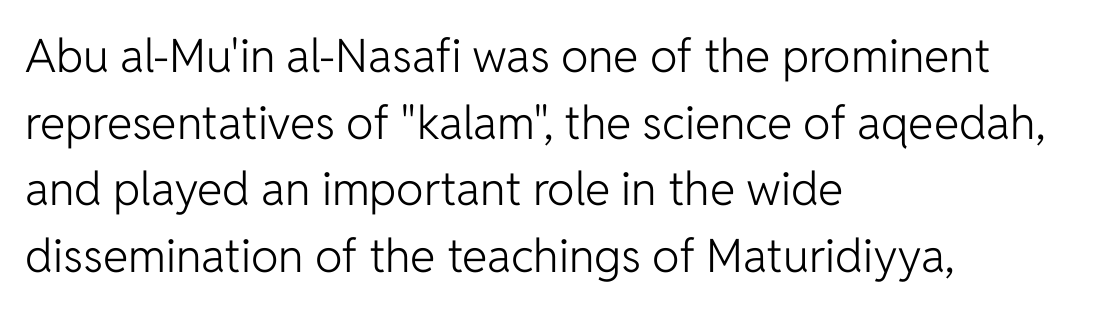
{"serif": "no", "italic": "no", "bold": "no", "weight": "light", "width": "normal", "stroke_contrast": "low", "x_height": "medium", "monospaced": "no", "underline": "no", "align": "left", "line_spacing": "normal", "line_spacing_ratio": 1.45, "letter_spacing": "normal", "letter_spacing_em": 0.0, "glyph_px": 46}
